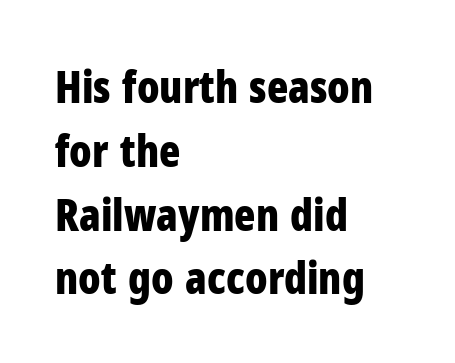
Q: Is the text bold? A: Yes.
Q: Is the text italic (slanted)? A: No, it is upright.
Q: Is the typeface a serif or a sans-serif typeface? A: Sans-serif.
Q: Is the text underlined? A: No.
Q: How is the paragraph aligned? A: Left-aligned.
Q: Is the spacing between letters normal or unusually wide? A: Normal.
Q: Is the spacing between lines tight, normal or loose? A: Normal.
Q: Width (condensed, normal, or wide)? A: Condensed.
Q: Stroke contrast? A: Low.
Q: x-height? A: Medium.
Q: Monospaced? A: No.
